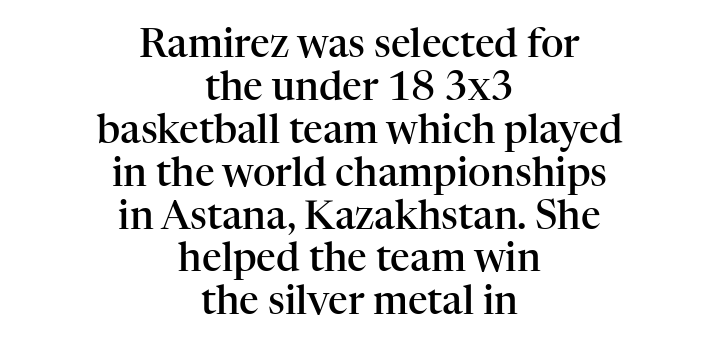
Q: Is the text bold? A: Semi-bold.
Q: Is the text italic (slanted)? A: No, it is upright.
Q: Is the typeface a serif or a sans-serif typeface? A: Serif.
Q: Is the text underlined? A: No.
Q: How is the paragraph aligned? A: Centered.
Q: Is the spacing between letters normal or unusually wide? A: Normal.
Q: Is the spacing between lines tight, normal or loose? A: Tight.
Q: Width (condensed, normal, or wide)? A: Normal.
Q: Stroke contrast? A: High.
Q: x-height? A: Medium.
Q: Monospaced? A: No.
